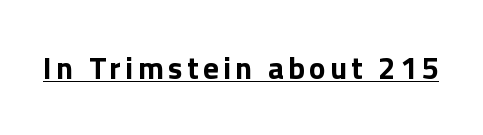
{"serif": "no", "italic": "no", "bold": "yes", "weight": "bold", "width": "normal", "x_height": "medium", "monospaced": "no", "underline": "yes", "glyph_px": 31}
